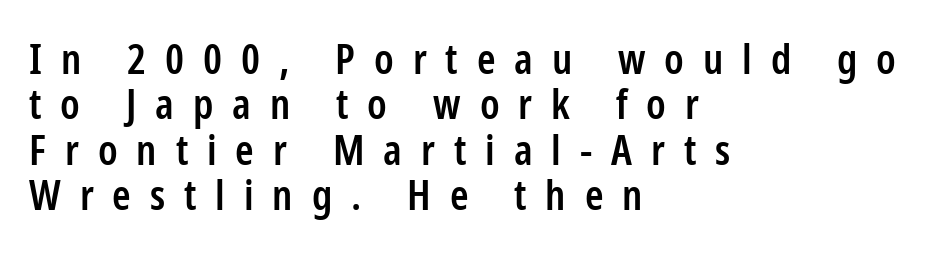
The gap between lines stays unmarked. The letters carry no serifs — their stems end cleanly without finishing strokes. Typeset ragged right — the left edge is the straight one. A roman cut, with each character standing at attention.
